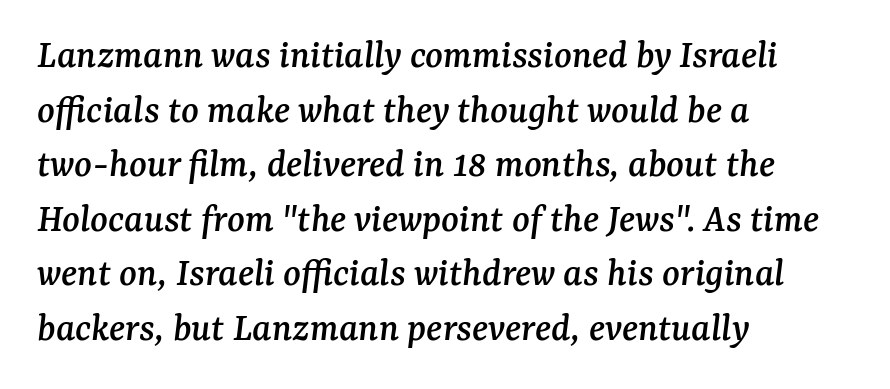
Q: Is the text italic (slanted)? A: Yes, it leans right by about 7 degrees.
Q: Is the typeface a serif or a sans-serif typeface? A: Serif.
Q: Is the text underlined? A: No.
Q: How is the paragraph aligned? A: Left-aligned.
Q: Is the spacing between letters normal or unusually wide? A: Normal.
Q: Is the spacing between lines tight, normal or loose? A: Normal.
Q: Width (condensed, normal, or wide)? A: Normal.
Q: Stroke contrast? A: Medium.
Q: x-height? A: Medium.
Q: Monospaced? A: No.
